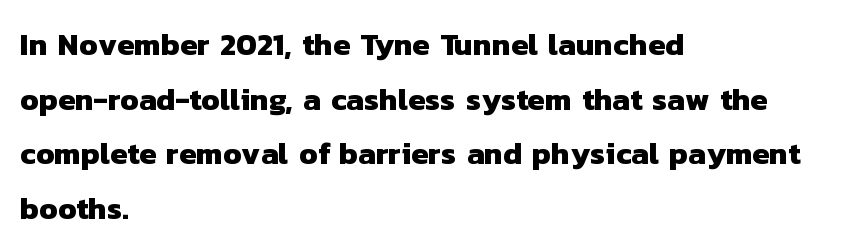
The image shows 31 px heavy sans-serif type; set left-aligned, line spacing 1.76x, normal letter spacing, not underlined; low stroke contrast and a medium x-height.
